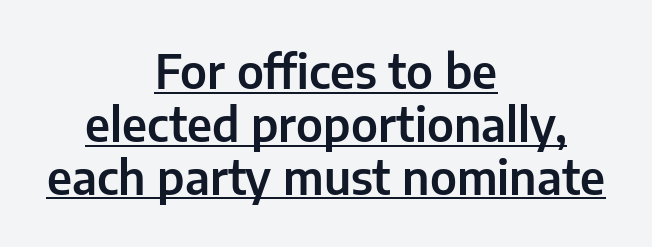
{"serif": "no", "italic": "no", "width": "normal", "stroke_contrast": "low", "x_height": "medium", "monospaced": "no", "underline": "yes", "align": "center", "line_spacing": "tight", "line_spacing_ratio": 1.15, "letter_spacing": "normal", "letter_spacing_em": 0.0, "glyph_px": 46}
